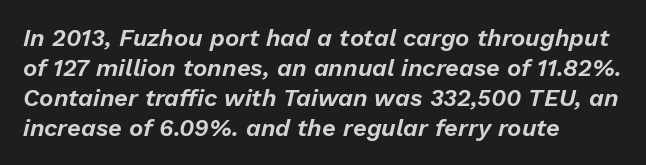
{"italic": "yes", "lean": "right", "slant_degrees": 13, "underline": "no", "align": "left", "line_spacing": "normal", "line_spacing_ratio": 1.25, "letter_spacing": "normal", "letter_spacing_em": 0.0, "glyph_px": 24}
